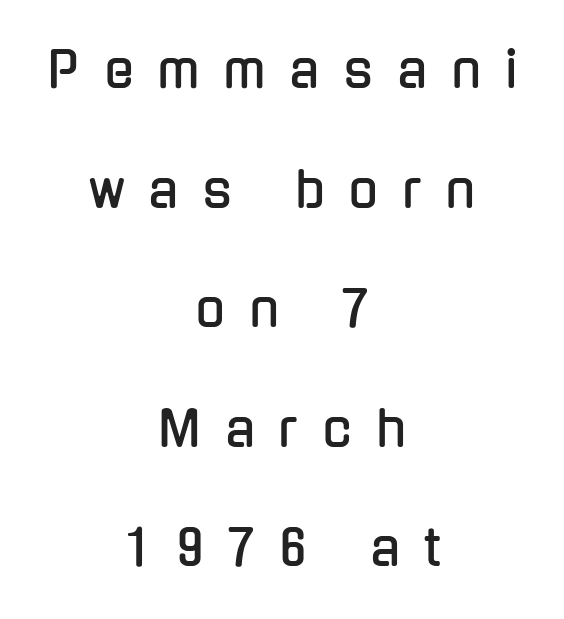
The image shows 49 px condensed sans-serif type, upright; set centered, loose line spacing (2.44x), unusually wide letter spacing (+0.49 em), not underlined; low stroke contrast and a medium x-height.
